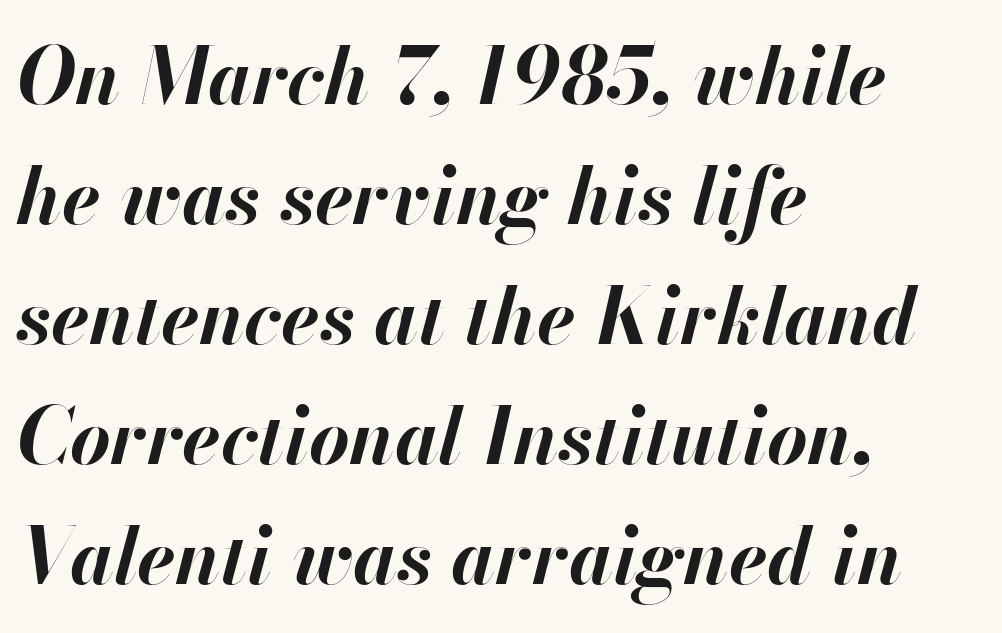
{"italic": "yes", "lean": "right", "slant_degrees": 13, "bold": "yes", "weight": "bold", "width": "normal", "stroke_contrast": "high", "x_height": "small", "monospaced": "no", "underline": "no", "align": "left", "line_spacing": "normal", "line_spacing_ratio": 1.54, "letter_spacing": "normal", "letter_spacing_em": 0.0, "glyph_px": 78}
